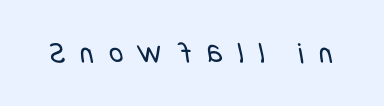
Q: Is the text bold? A: No.
Q: Is the typeface a serif or a sans-serif typeface? A: Sans-serif.
Q: Is the text underlined? A: No.
Q: Is the spacing between letters normal or unusually wide? A: Unusually wide.
Q: Width (condensed, normal, or wide)? A: Condensed.
Q: Stroke contrast? A: Low.
Q: x-height? A: Large.
